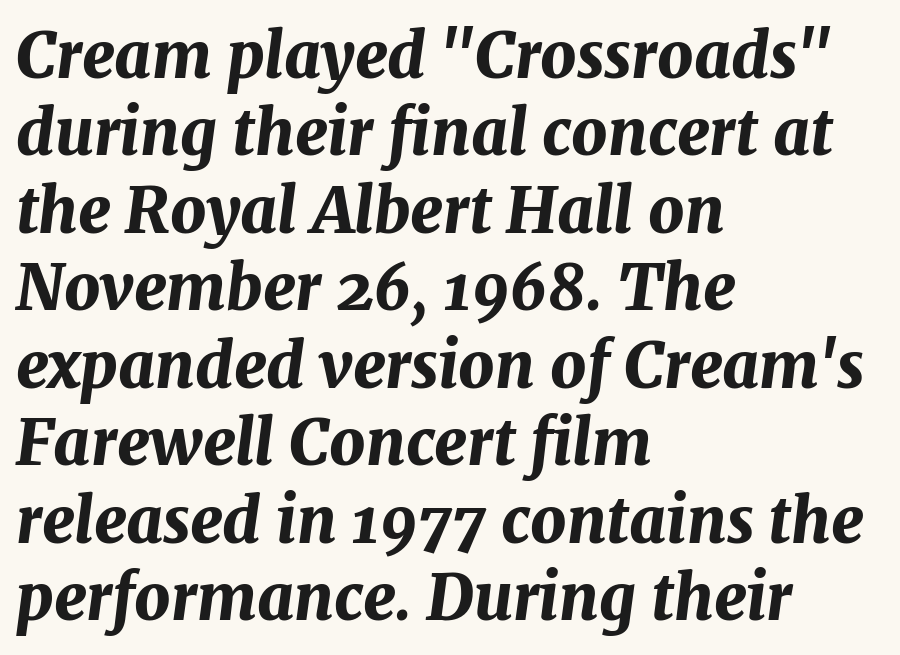
The image shows 63 px bold type, italic (leaning right); set left-aligned, line spacing 1.23x, normal letter spacing, not underlined; medium stroke contrast and a medium x-height.
